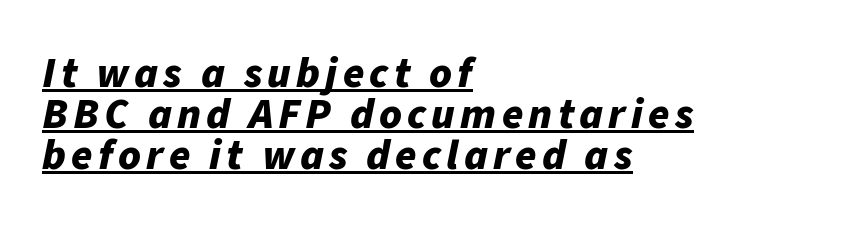
{"italic": "yes", "lean": "right", "slant_degrees": 11, "bold": "yes", "weight": "bold", "width": "normal", "stroke_contrast": "low", "x_height": "medium", "monospaced": "no", "underline": "yes", "align": "left", "line_spacing": "tight", "line_spacing_ratio": 0.95, "glyph_px": 43}
